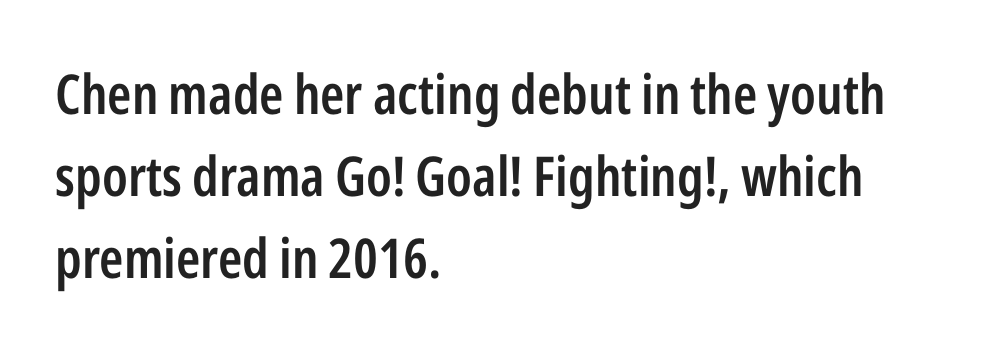
{"serif": "no", "italic": "no", "bold": "semi", "weight": "semibold", "width": "condensed", "stroke_contrast": "low", "x_height": "medium", "monospaced": "no", "underline": "no", "align": "left", "line_spacing": "normal", "line_spacing_ratio": 1.49, "letter_spacing": "normal", "letter_spacing_em": 0.0, "glyph_px": 55}
